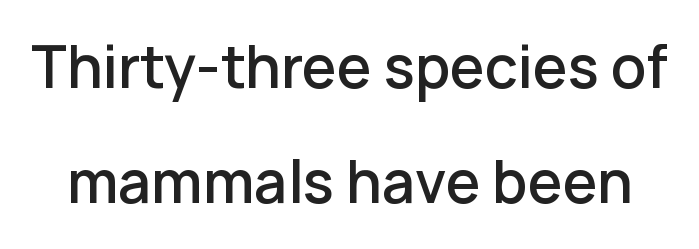
Q: Is the text bold? A: Semi-bold.
Q: Is the text italic (slanted)? A: No, it is upright.
Q: Is the typeface a serif or a sans-serif typeface? A: Sans-serif.
Q: Is the text underlined? A: No.
Q: Is the spacing between letters normal or unusually wide? A: Normal.
Q: Is the spacing between lines tight, normal or loose? A: Loose.
Q: Width (condensed, normal, or wide)? A: Normal.
Q: Stroke contrast? A: Low.
Q: x-height? A: Medium.
Q: Monospaced? A: No.
